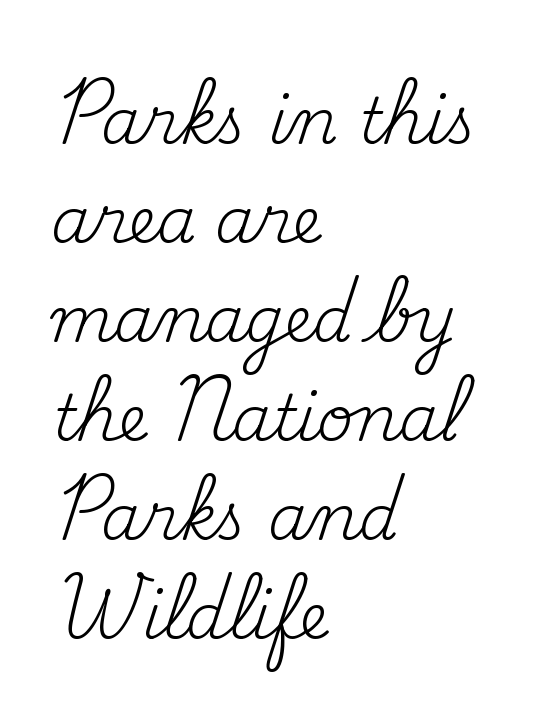
Unlike a clean sans, this face finishes its strokes with serifs. The rendering uses natural spacing where letterforms have individual widths. Inter-character spacing is left at the font's built-in metrics. A clean baseline with only descenders dipping below it.
